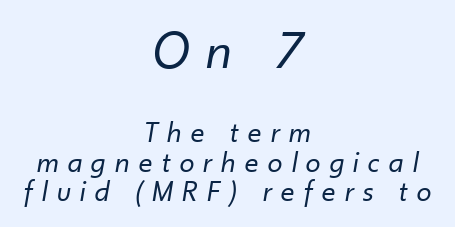
Q: Is the text bold? A: No.
Q: Is the text italic (slanted)? A: Yes, it leans right by about 10 degrees.
Q: Is the text underlined? A: No.
Q: How is the paragraph aligned? A: Centered.
Q: Is the spacing between letters normal or unusually wide? A: Unusually wide.
Q: Is the spacing between lines tight, normal or loose? A: Tight.
Q: Which block of text is set in a larger size, the first (top) or the second (bottom)? A: The first (top) one.
Q: Width (condensed, normal, or wide)? A: Normal.
Q: Stroke contrast? A: Low.
Q: x-height? A: Small.
Q: Monospaced? A: No.
